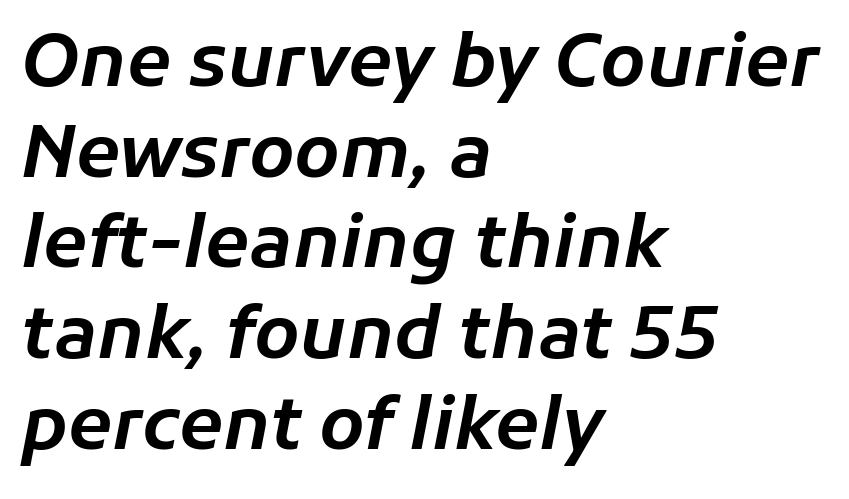
The image shows 72 px text type, italic (leaning right); set left-aligned, normal line spacing (1.26x), normal letter spacing, not underlined; low stroke contrast and a medium x-height.
